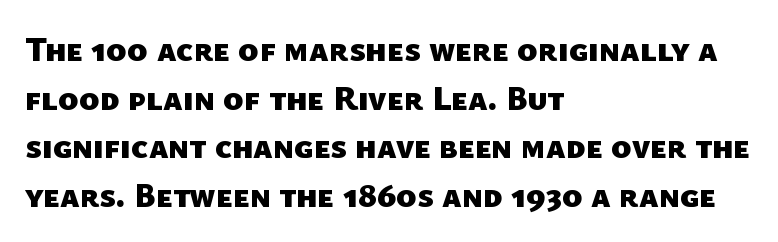
The space directly below the letters is spotless. Look at the bottom of the vertical strokes: they stop flat, with no serifs. Proportional: the letters do not fall into vertical columns. Reading down the column, the eye jumps a familiar distance to each next line. The rendering uses a bold face; every stroke is thick and dark.
